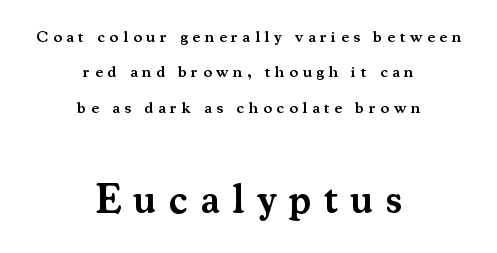
Underlining? Definitely not there. Honestly, the letter spacing is so wide it's the main thing you notice. Reading down the block, each line starts at a different indent, mirrored at its end. How heavy is the stroke? Medium-heavy — a semibold, shy of bold. Typographically, this falls in the serif category.
